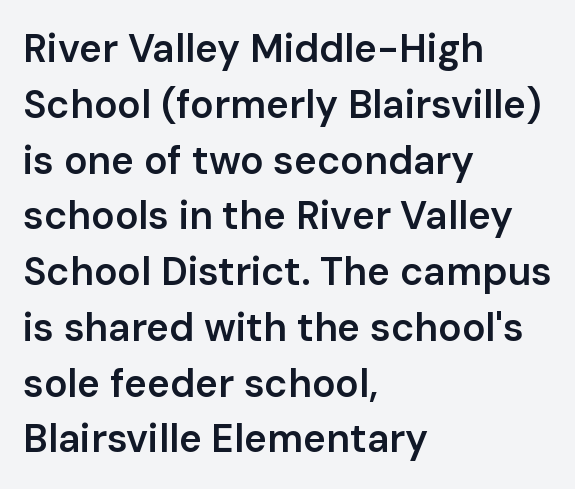
{"serif": "no", "italic": "no", "bold": "semi", "weight": "semibold", "width": "normal", "stroke_contrast": "low", "x_height": "medium", "monospaced": "no", "underline": "no", "align": "left", "line_spacing": "normal", "line_spacing_ratio": 1.43, "letter_spacing": "normal", "letter_spacing_em": 0.0, "glyph_px": 39}
